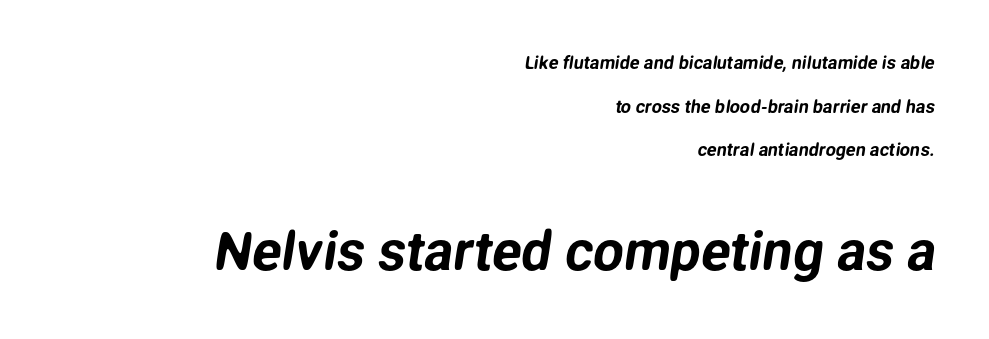
The image shows 54 px sans-serif type; set right-aligned, loose line spacing (2.42x), normal letter spacing, not underlined; the second (bottom) block is 3.0x larger; low stroke contrast and a medium x-height.
